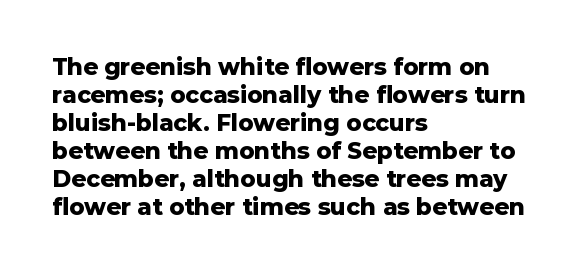
The image shows 23 px bold type, upright; set left-aligned, line spacing 1.22x, normal letter spacing, not underlined.
